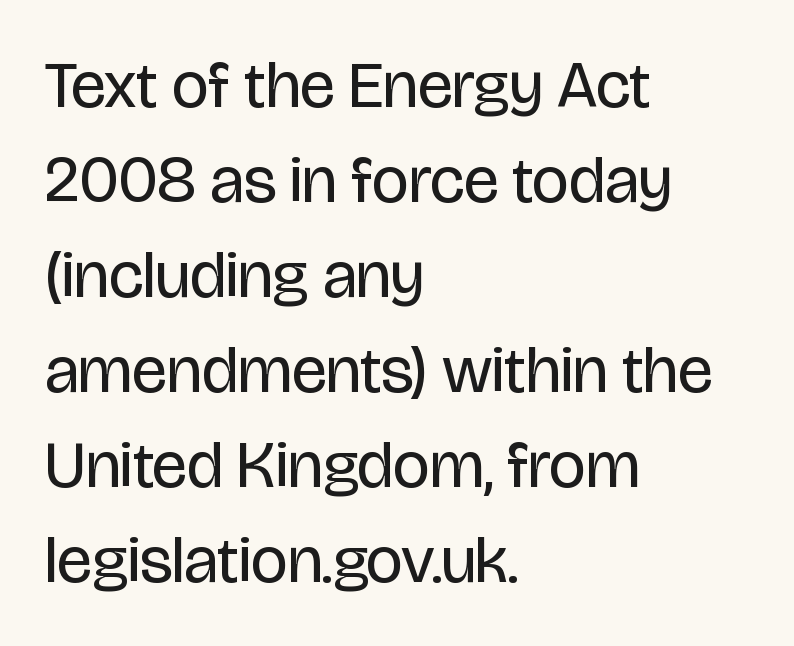
The image shows 66 px regular-weight, condensed sans-serif type, upright; set left-aligned, normal line spacing (1.44x), normal letter spacing, not underlined; low stroke contrast and a large x-height.
